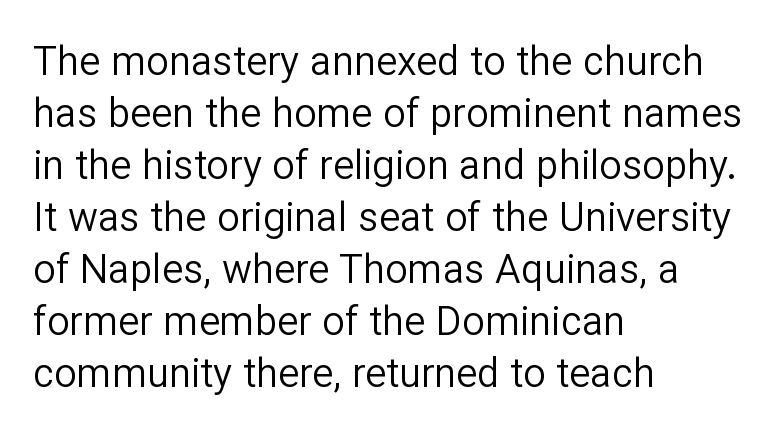
Q: Is the text bold? A: No.
Q: Is the text italic (slanted)? A: No, it is upright.
Q: Is the typeface a serif or a sans-serif typeface? A: Sans-serif.
Q: Is the text underlined? A: No.
Q: How is the paragraph aligned? A: Left-aligned.
Q: Is the spacing between letters normal or unusually wide? A: Normal.
Q: Is the spacing between lines tight, normal or loose? A: Normal.
Q: Width (condensed, normal, or wide)? A: Normal.
Q: Stroke contrast? A: Low.
Q: x-height? A: Medium.
Q: Monospaced? A: No.
